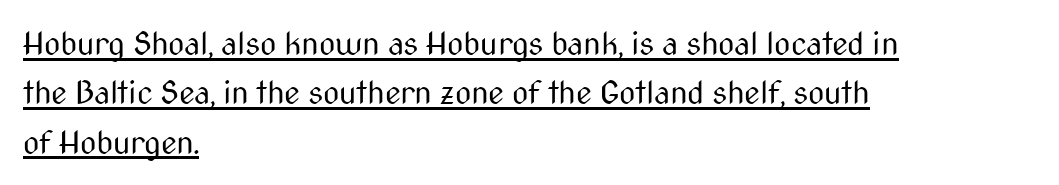
The image shows 32 px regular-weight, condensed sans-serif type, upright; set left-aligned, normal line spacing (1.54x), normal letter spacing, underlined; medium stroke contrast and a medium x-height.
